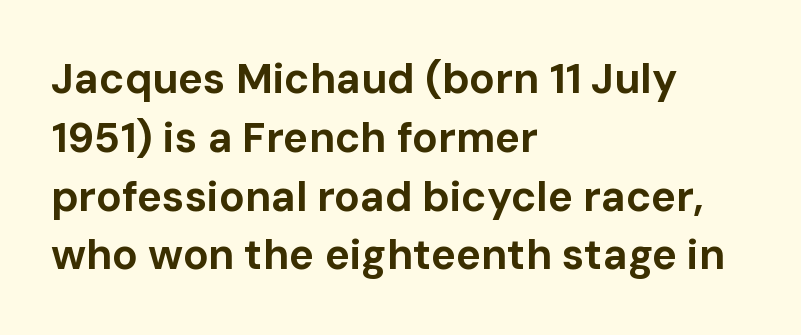
Short note: letters normally spaced. Honestly, there is no underline to notice here at all. The letters advance in unequal steps, a hallmark of proportional type. Typographically, this falls in the sans-serif category.
